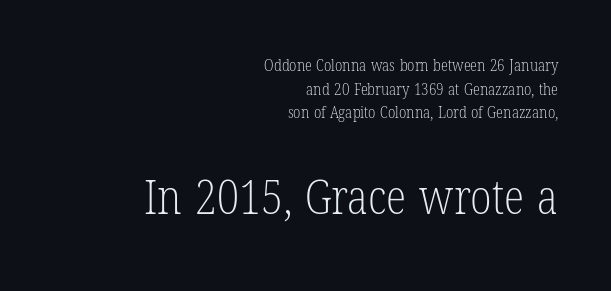
Q: Is the text bold? A: No.
Q: Is the text italic (slanted)? A: No, it is upright.
Q: Is the typeface a serif or a sans-serif typeface? A: Serif.
Q: Is the text underlined? A: No.
Q: How is the paragraph aligned? A: Right-aligned.
Q: Is the spacing between letters normal or unusually wide? A: Normal.
Q: Is the spacing between lines tight, normal or loose? A: Normal.
Q: Which block of text is set in a larger size, the first (top) or the second (bottom)? A: The second (bottom) one.
Q: Width (condensed, normal, or wide)? A: Condensed.
Q: Stroke contrast? A: Low.
Q: x-height? A: Medium.
Q: Monospaced? A: No.
